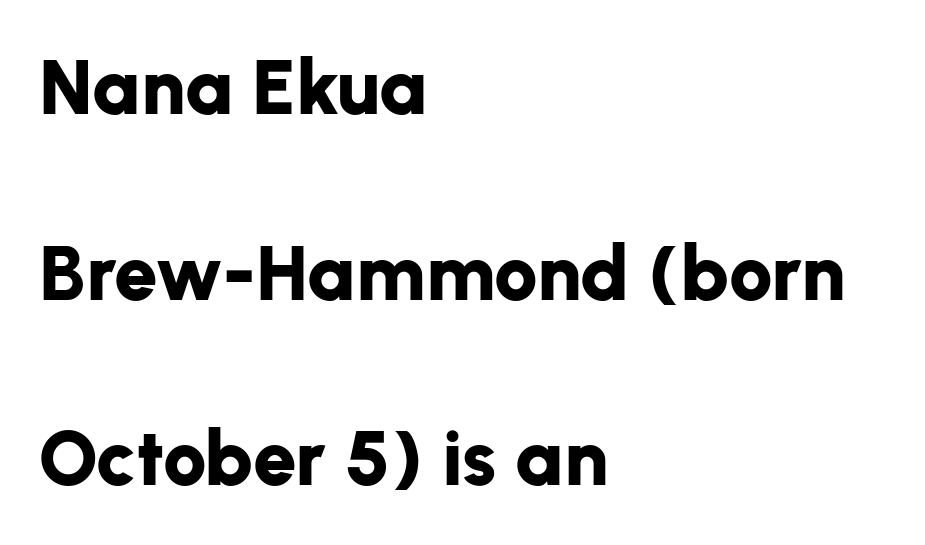
Character widths vary here, with narrow letters taking less room than wide ones. You can tell it's not italic because the verticals are truly vertical. Nothing unusual about the tracking: characters are spaced as the font intends. Words float on clear page, feet unadorned.
